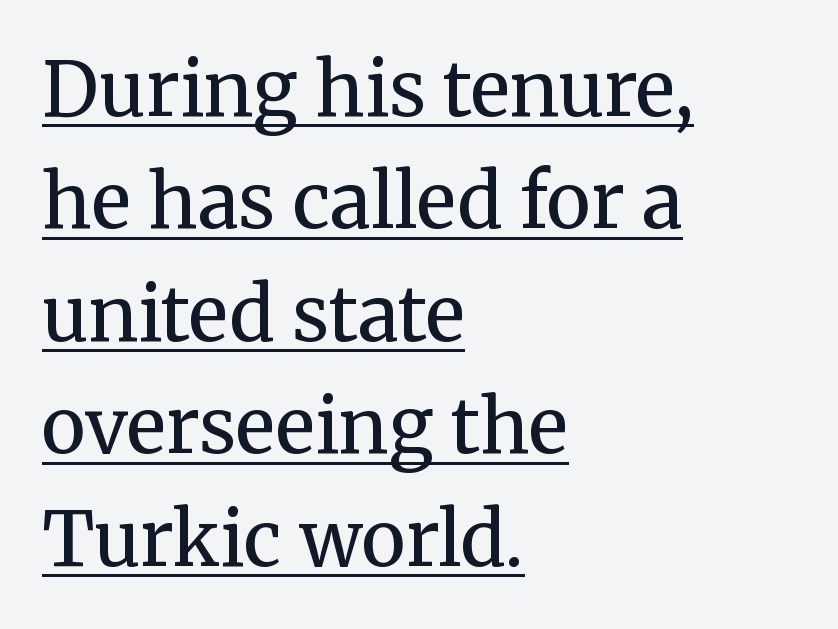
Each new line begins a customary step beneath the previous one. A typesetter would mark this as roman, not italic. The gaps between neighbouring characters are ordinary and unremarkable. Font category for this specimen: serif. You could not count columns in this text — the font is proportionally spaced. Ink coverage per letter is moderate at most.
